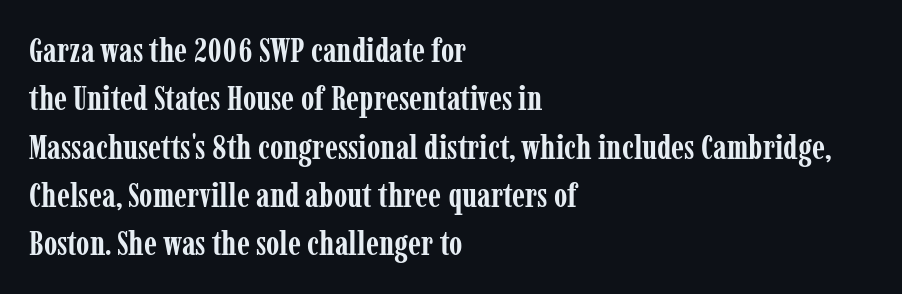
Q: Is the text bold? A: Yes.
Q: Is the text italic (slanted)? A: No, it is upright.
Q: Is the typeface a serif or a sans-serif typeface? A: Serif.
Q: Is the text underlined? A: No.
Q: How is the paragraph aligned? A: Left-aligned.
Q: Is the spacing between letters normal or unusually wide? A: Normal.
Q: Is the spacing between lines tight, normal or loose? A: Normal.
Q: Width (condensed, normal, or wide)? A: Condensed.
Q: Stroke contrast? A: Low.
Q: x-height? A: Medium.
Q: Monospaced? A: No.
